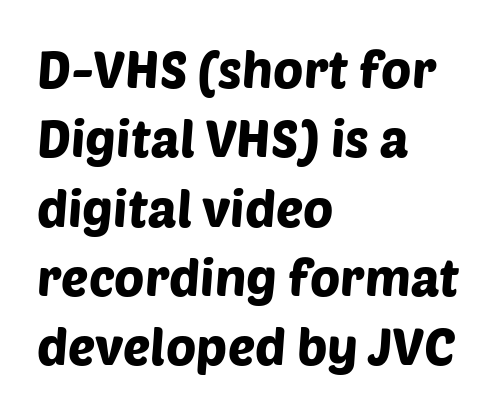
{"serif": "no", "width": "normal", "stroke_contrast": "low", "x_height": "large", "monospaced": "no", "underline": "no", "align": "left", "line_spacing": "normal", "line_spacing_ratio": 1.36, "letter_spacing": "normal", "letter_spacing_em": 0.0, "glyph_px": 51}
